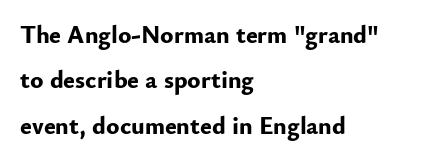
{"italic": "no", "bold": "yes", "underline": "no", "align": "left", "line_spacing_ratio": 1.82, "letter_spacing": "normal", "letter_spacing_em": 0.0, "glyph_px": 25}
